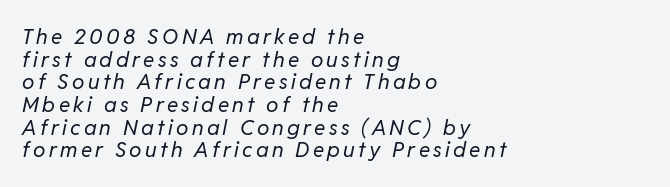
The image shows 21 px text type, italic (leaning right); set left-aligned, tight line spacing (1.08x), not underlined.
